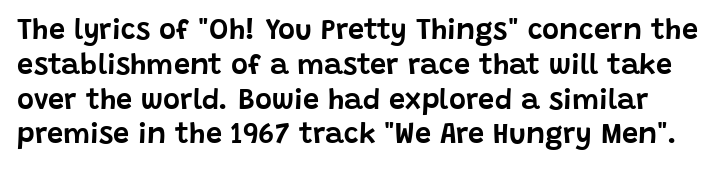
The image shows 29 px sans-serif type, upright; set line spacing 1.2x, normal letter spacing, not underlined; low stroke contrast and a large x-height.
